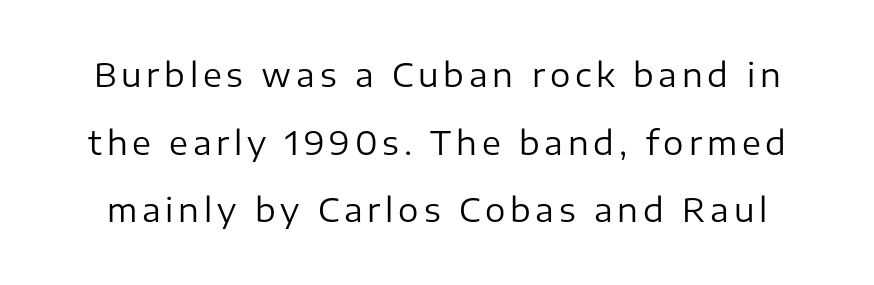
Quick note: underline off. The strokes are not fattened; the text isn't bold. Posture: straight, roman, zero tilt. The designer dialed line spacing up above the default. Regarding serifs, this sample does without them.
